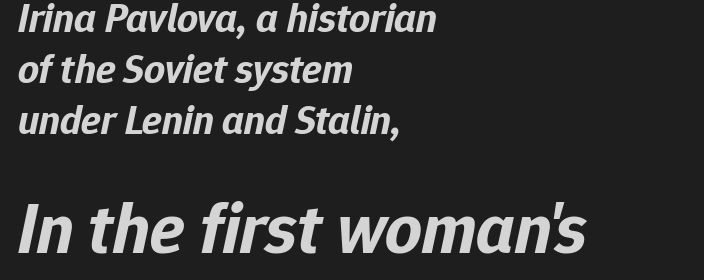
When letters slant like this, we call the style italic. This sample uses plain, unmodified letter spacing. Heavy-handed strokes throughout: this text is bold. Plain, unruled lines of type.
